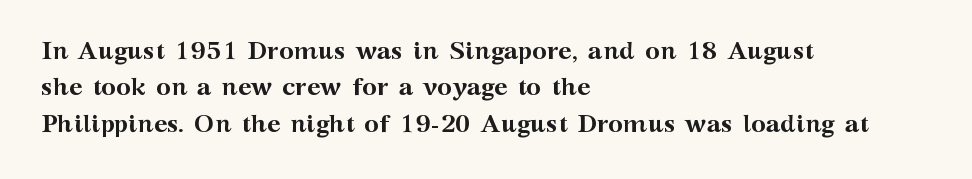
The image shows 25 px bold type, upright; set left-aligned, normal line spacing (1.46x), normal letter spacing, not underlined.
